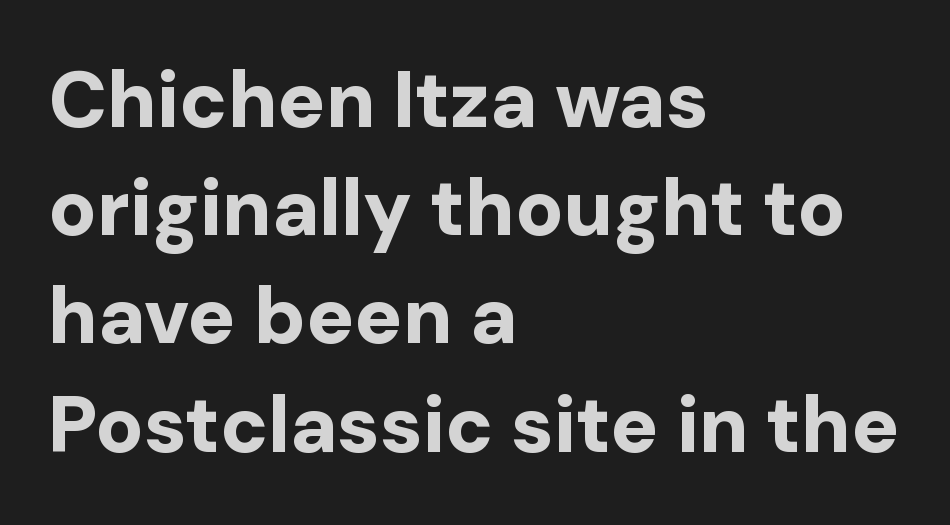
{"serif": "no", "italic": "no", "bold": "yes", "weight": "bold", "width": "normal", "stroke_contrast": "low", "x_height": "medium", "monospaced": "no", "underline": "no", "align": "left", "line_spacing": "normal", "line_spacing_ratio": 1.37, "letter_spacing": "normal", "letter_spacing_em": 0.0, "glyph_px": 79}
